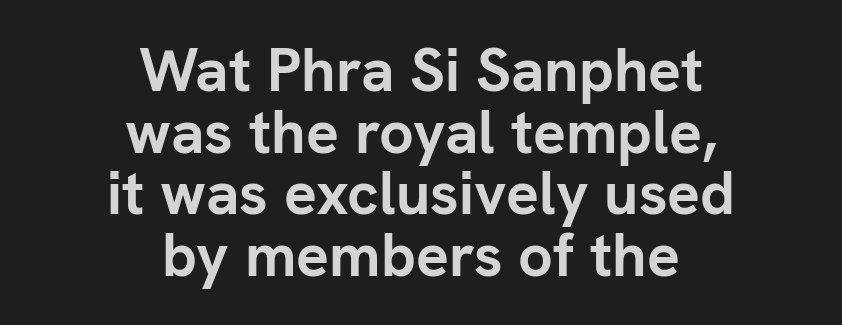
The passage shown is typeset with a sans-serif family. Caption: multi-line text, centered on the measure. Heavy, bold letterforms. Just letters on the line, the space beneath them empty.
